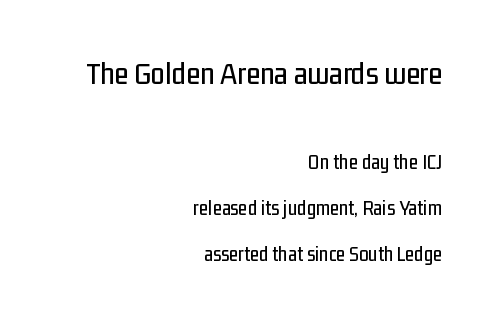
{"serif": "no", "italic": "no", "width": "condensed", "stroke_contrast": "low", "x_height": "medium", "monospaced": "no", "underline": "no", "align": "right", "line_spacing": "loose", "line_spacing_ratio": 2.18, "letter_spacing": "normal", "letter_spacing_em": 0.0, "larger_block": "first", "size_ratio": 1.52, "glyph_px": 32}
